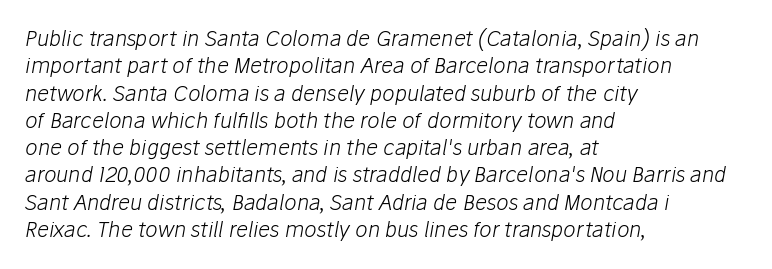
{"italic": "yes", "lean": "right", "slant_degrees": 10, "bold": "no", "underline": "no", "align": "left", "line_spacing": "normal", "line_spacing_ratio": 1.3, "letter_spacing": "normal", "letter_spacing_em": 0.0, "glyph_px": 21}
